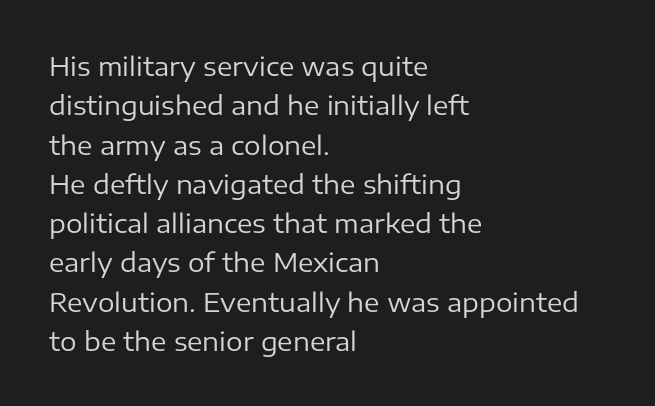
A typesetter would mark this as roman, not italic. Does the leading feel generous? No, just average. The typesetter chose a ragged-right arrangement here. The gaps between neighbouring characters are ordinary and unremarkable. Is this a heavy cut? Hardly; it is regular or lighter. The space directly below the letters is spotless.
